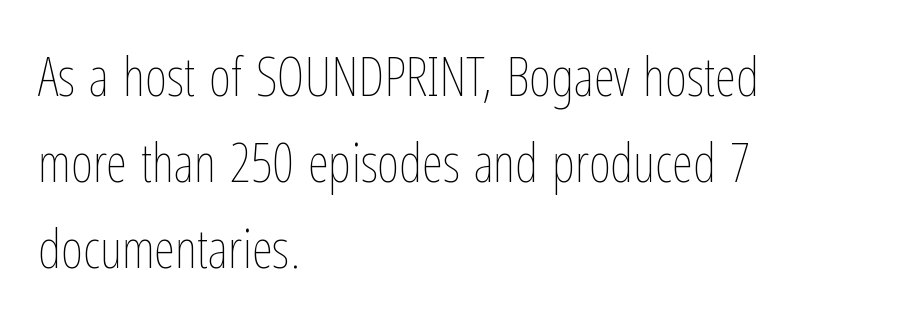
Q: Is the text bold? A: No.
Q: Is the text italic (slanted)? A: No, it is upright.
Q: Is the text underlined? A: No.
Q: How is the paragraph aligned? A: Left-aligned.
Q: Is the spacing between letters normal or unusually wide? A: Normal.
Q: Is the spacing between lines tight, normal or loose? A: Normal.
Q: Width (condensed, normal, or wide)? A: Condensed.
Q: Stroke contrast? A: Low.
Q: x-height? A: Medium.
Q: Monospaced? A: No.
